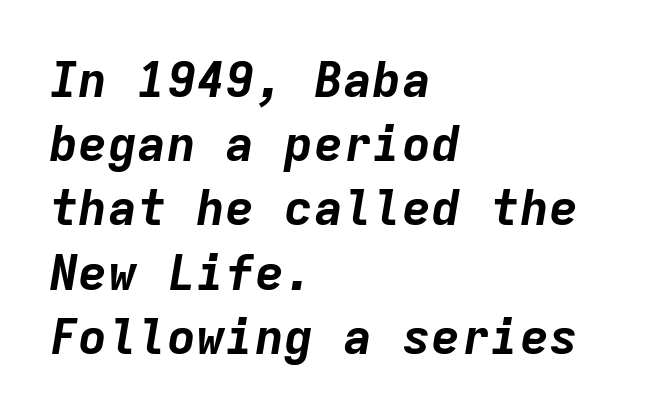
{"italic": "yes", "lean": "right", "slant_degrees": 9, "bold": "yes", "weight": "bold", "width": "normal", "stroke_contrast": "low", "x_height": "medium", "monospaced": "yes", "underline": "no", "align": "left", "line_spacing": "normal", "line_spacing_ratio": 1.31, "letter_spacing": "normal", "letter_spacing_em": 0.0, "glyph_px": 49}
